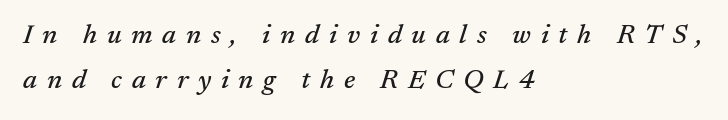
Honestly, the row spacing looks completely unremarkable. There is plenty of visible air inserted between adjacent glyphs. This sample uses an oblique cut, with every glyph tilted off the vertical. Has an underline been added? It has not.
